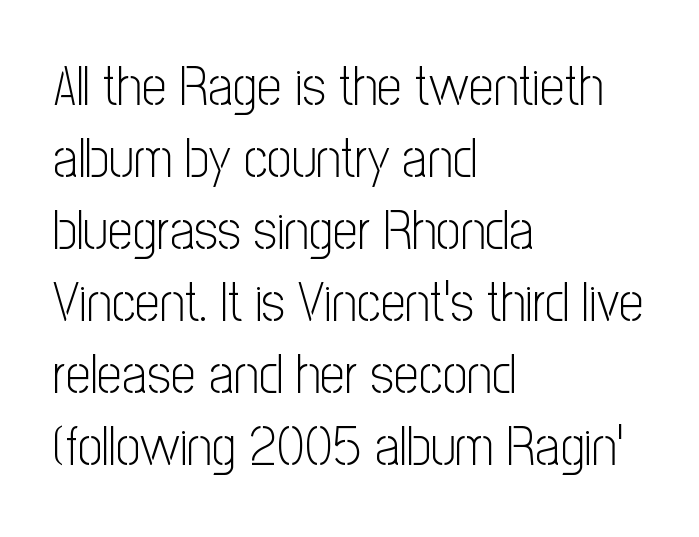
Q: Is the text bold? A: No.
Q: Is the text italic (slanted)? A: No, it is upright.
Q: Is the typeface a serif or a sans-serif typeface? A: Sans-serif.
Q: Is the text underlined? A: No.
Q: How is the paragraph aligned? A: Left-aligned.
Q: Is the spacing between letters normal or unusually wide? A: Normal.
Q: Is the spacing between lines tight, normal or loose? A: Normal.
Q: Width (condensed, normal, or wide)? A: Condensed.
Q: Stroke contrast? A: Low.
Q: x-height? A: Medium.
Q: Monospaced? A: No.
